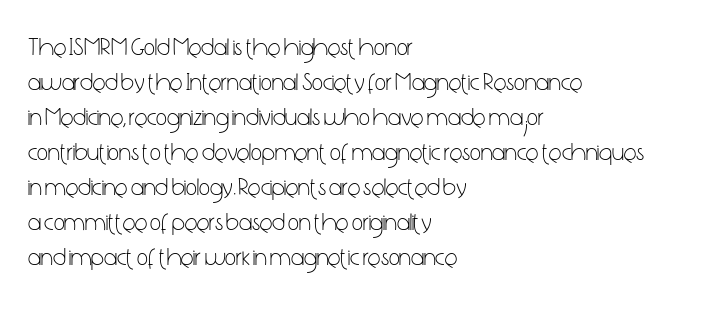
Q: Is the text bold? A: No.
Q: Is the text italic (slanted)? A: No, it is upright.
Q: Is the text underlined? A: No.
Q: How is the paragraph aligned? A: Left-aligned.
Q: Is the spacing between letters normal or unusually wide? A: Normal.
Q: Is the spacing between lines tight, normal or loose? A: Normal.
